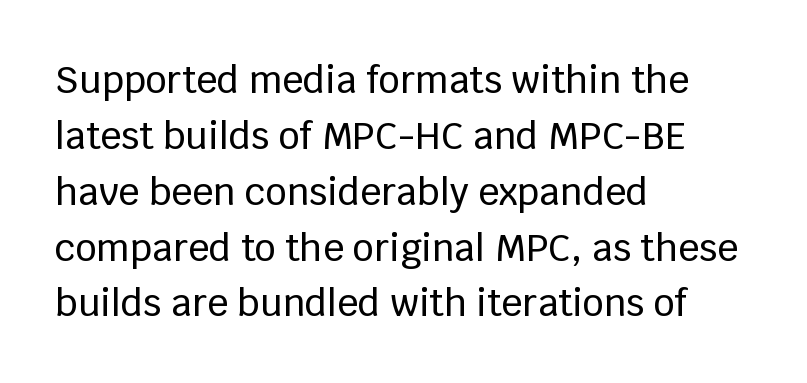
How are the letters spaced? Ordinarily, with no added tracking. Compared with typical paragraphs, the rows here are spaced about the same. Each letter's strokes conclude bluntly, with no projecting serifs. Leftover space on each line is placed entirely after the last word. You could not count columns in this text — the font is proportionally spaced.
